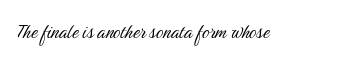
The image shows 23 px text type; set normal letter spacing, not underlined.
